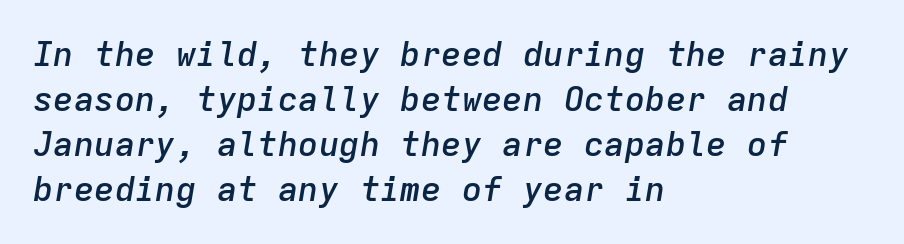
Q: Is the text bold? A: Semi-bold.
Q: Is the text italic (slanted)? A: Yes, it leans right by about 9 degrees.
Q: Is the text underlined? A: No.
Q: How is the paragraph aligned? A: Left-aligned.
Q: Is the spacing between letters normal or unusually wide? A: Normal.
Q: Is the spacing between lines tight, normal or loose? A: Normal.
Q: Width (condensed, normal, or wide)? A: Normal.
Q: Stroke contrast? A: Low.
Q: x-height? A: Medium.
Q: Monospaced? A: Yes.
